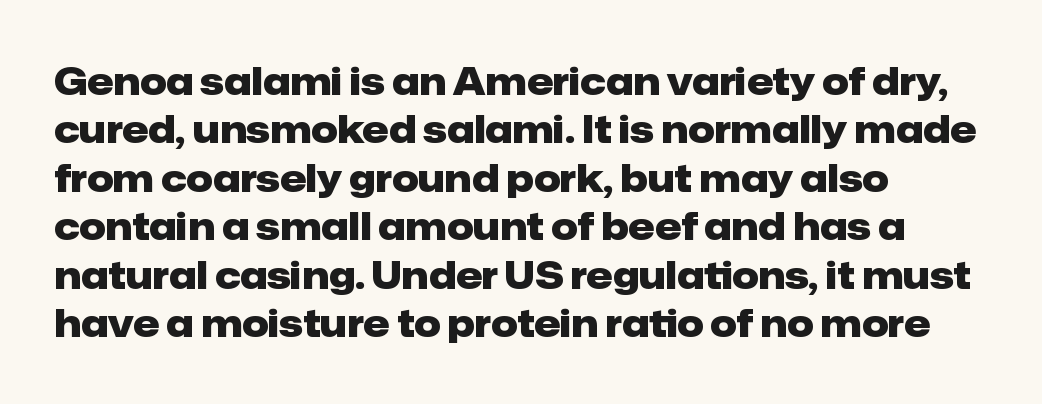
Q: Is the text bold? A: Yes.
Q: Is the text italic (slanted)? A: No, it is upright.
Q: Is the typeface a serif or a sans-serif typeface? A: Sans-serif.
Q: Is the text underlined? A: No.
Q: How is the paragraph aligned? A: Left-aligned.
Q: Is the spacing between letters normal or unusually wide? A: Normal.
Q: Is the spacing between lines tight, normal or loose? A: Normal.
Q: Width (condensed, normal, or wide)? A: Normal.
Q: Stroke contrast? A: Low.
Q: x-height? A: Medium.
Q: Monospaced? A: No.
